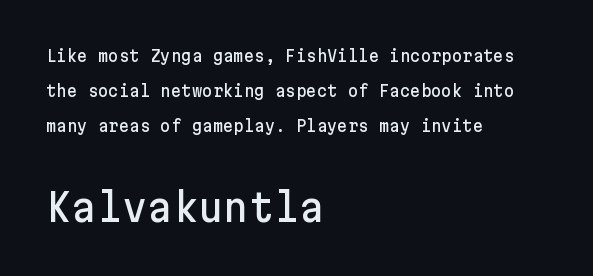
Q: Is the text italic (slanted)? A: No, it is upright.
Q: Is the typeface a serif or a sans-serif typeface? A: Sans-serif.
Q: Is the text underlined? A: No.
Q: How is the paragraph aligned? A: Left-aligned.
Q: Is the spacing between letters normal or unusually wide? A: Normal.
Q: Is the spacing between lines tight, normal or loose? A: Loose.
Q: Which block of text is set in a larger size, the first (top) or the second (bottom)? A: The second (bottom) one.
Q: Width (condensed, normal, or wide)? A: Normal.
Q: Stroke contrast? A: Low.
Q: x-height? A: Medium.
